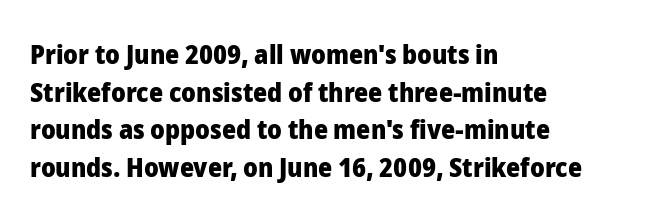
The image shows 27 px bold type, upright; set left-aligned, normal line spacing (1.39x), normal letter spacing, not underlined.
